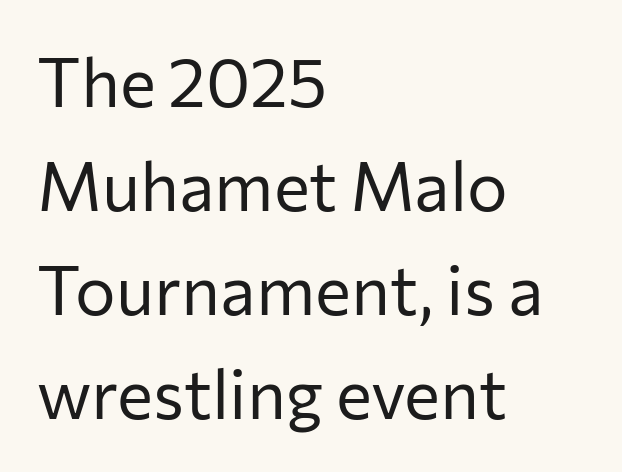
How are the letters spaced? Ordinarily, with no added tracking. Only glyphs here, with clear space below each row. Stem width sits at or under what a default text font uses. What kind of face is this? One without serifs — a sans.
